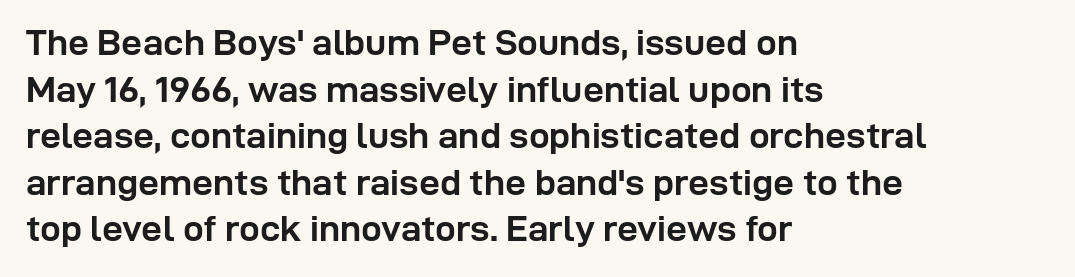
Q: Is the text bold? A: Yes.
Q: Is the text italic (slanted)? A: No, it is upright.
Q: Is the typeface a serif or a sans-serif typeface? A: Sans-serif.
Q: Is the text underlined? A: No.
Q: How is the paragraph aligned? A: Left-aligned.
Q: Is the spacing between letters normal or unusually wide? A: Normal.
Q: Is the spacing between lines tight, normal or loose? A: Normal.
Q: Width (condensed, normal, or wide)? A: Normal.
Q: Stroke contrast? A: Low.
Q: x-height? A: Medium.
Q: Monospaced? A: No.
